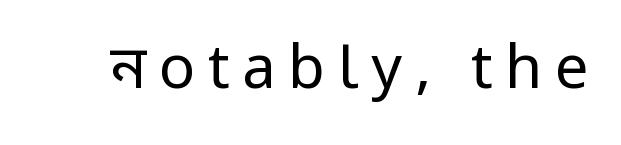
Q: Is the text bold? A: No.
Q: Is the text italic (slanted)? A: No, it is upright.
Q: Is the typeface a serif or a sans-serif typeface? A: Sans-serif.
Q: Is the text underlined? A: No.
Q: Is the spacing between letters normal or unusually wide? A: Unusually wide.
Q: Width (condensed, normal, or wide)? A: Normal.
Q: Stroke contrast? A: Low.
Q: x-height? A: Medium.
Q: Monospaced? A: No.
